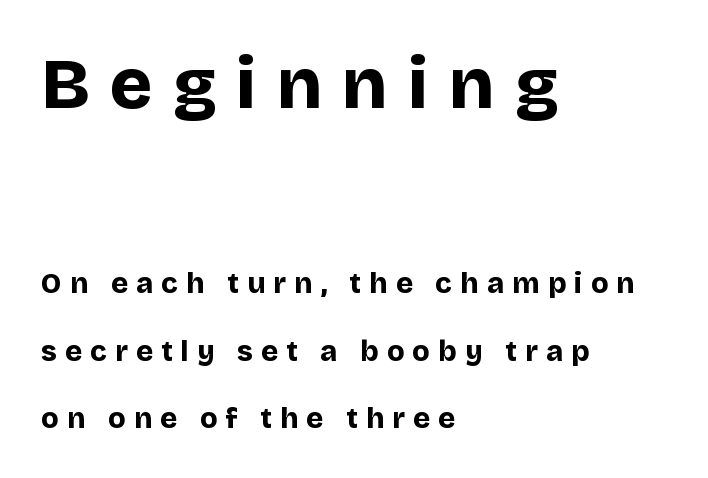
Q: Is the text bold? A: Yes.
Q: Is the text italic (slanted)? A: No, it is upright.
Q: Is the typeface a serif or a sans-serif typeface? A: Sans-serif.
Q: Is the text underlined? A: No.
Q: How is the paragraph aligned? A: Left-aligned.
Q: Is the spacing between letters normal or unusually wide? A: Unusually wide.
Q: Is the spacing between lines tight, normal or loose? A: Loose.
Q: Which block of text is set in a larger size, the first (top) or the second (bottom)? A: The first (top) one.
Q: Width (condensed, normal, or wide)? A: Normal.
Q: Stroke contrast? A: Low.
Q: x-height? A: Large.
Q: Monospaced? A: No.
